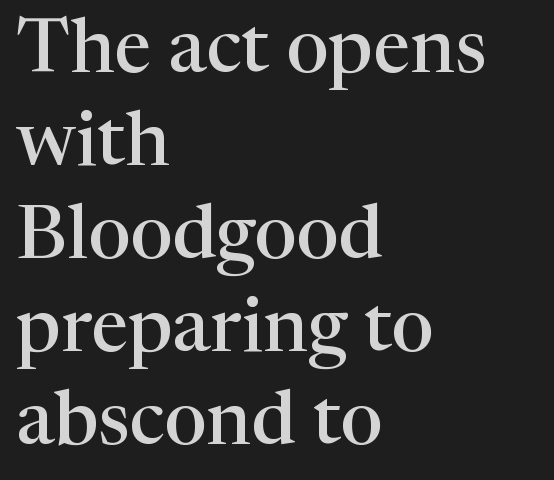
Q: Is the text bold? A: Semi-bold.
Q: Is the text italic (slanted)? A: No, it is upright.
Q: Is the typeface a serif or a sans-serif typeface? A: Serif.
Q: Is the text underlined? A: No.
Q: How is the paragraph aligned? A: Left-aligned.
Q: Is the spacing between letters normal or unusually wide? A: Normal.
Q: Width (condensed, normal, or wide)? A: Normal.
Q: Stroke contrast? A: High.
Q: x-height? A: Medium.
Q: Monospaced? A: No.
